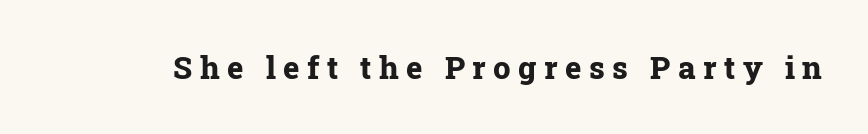
Q: Is the text bold? A: Yes.
Q: Is the text italic (slanted)? A: No, it is upright.
Q: Is the typeface a serif or a sans-serif typeface? A: Serif.
Q: Is the text underlined? A: No.
Q: Is the spacing between letters normal or unusually wide? A: Unusually wide.
Q: Width (condensed, normal, or wide)? A: Normal.
Q: Stroke contrast? A: Low.
Q: x-height? A: Medium.
Q: Monospaced? A: No.
